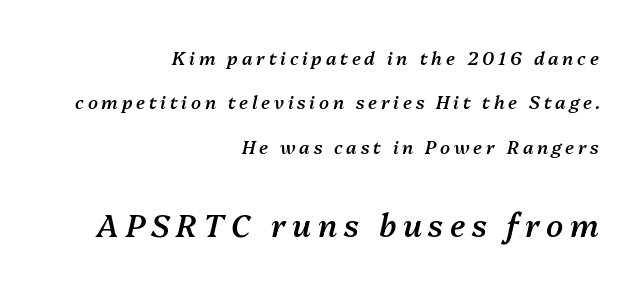
{"italic": "yes", "lean": "right", "slant_degrees": 13, "bold": "semi", "weight": "semibold", "width": "normal", "stroke_contrast": "medium", "x_height": "medium", "monospaced": "no", "underline": "no", "align": "right", "line_spacing": "loose", "line_spacing_ratio": 2.46, "letter_spacing": "wide", "letter_spacing_em": 0.21, "larger_block": "second", "size_ratio": 1.72, "glyph_px": 31}
